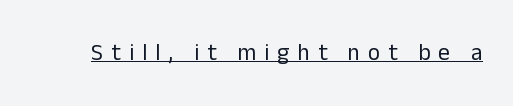
Style check: upright. The weight tops out at a normal text grade. The letterforms stand isolated, each surrounded by extra space. The specimen includes a rule beneath the text block's lines.
